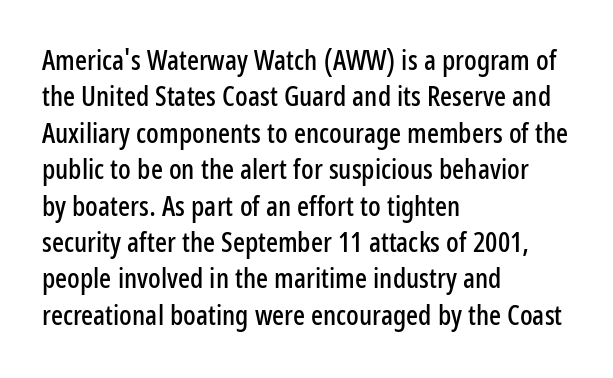
No feet cap the strokes, marking this as sans-serif type. Rule under the text: the space is simply empty. Glyph-to-glyph distance matches everyday printed text. Note the varied advance widths — an 'i' is clearly narrower than an 'm'.
